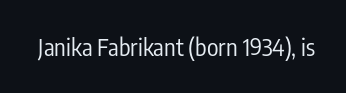
Only glyphs here, with clear space below each row. Notice how the stems are strictly vertical — no italics here. Between one letter and the next there's only the usual sliver of space. Is this a heavy cut? Hardly; it is regular or lighter.
